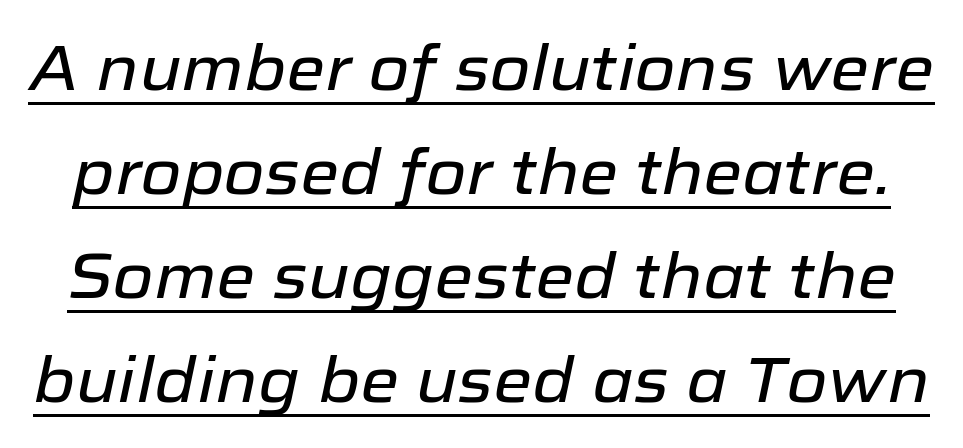
{"italic": "yes", "lean": "right", "slant_degrees": 12, "width": "normal", "stroke_contrast": "low", "x_height": "medium", "monospaced": "no", "underline": "yes", "line_spacing": "normal", "line_spacing_ratio": 1.65, "letter_spacing": "normal", "letter_spacing_em": 0.0, "glyph_px": 63}
